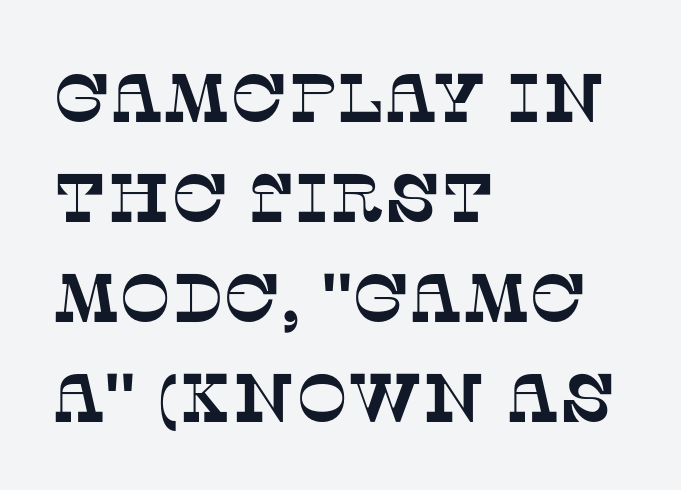
Q: Is the typeface a serif or a sans-serif typeface? A: Serif.
Q: Is the text underlined? A: No.
Q: How is the paragraph aligned? A: Left-aligned.
Q: Is the spacing between letters normal or unusually wide? A: Normal.
Q: Is the spacing between lines tight, normal or loose? A: Normal.
Q: Width (condensed, normal, or wide)? A: Normal.
Q: Stroke contrast? A: Low.
Q: x-height? A: Large.
Q: Monospaced? A: No.
